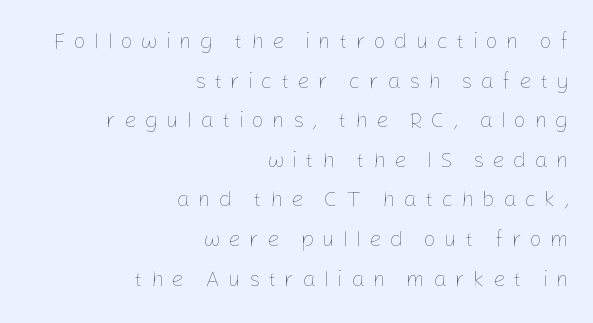
The image shows 22 px text type, upright; set right-aligned, line spacing 1.8x, unusually wide letter spacing (+0.36 em), not underlined.
